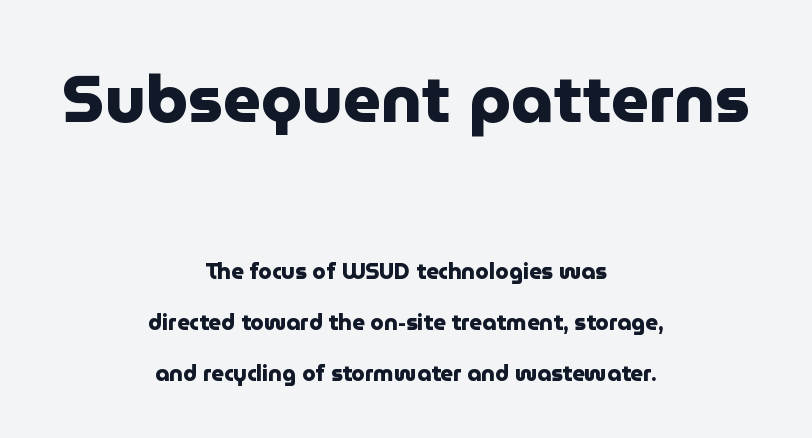
Q: Is the text bold? A: Yes.
Q: Is the text italic (slanted)? A: No, it is upright.
Q: Is the typeface a serif or a sans-serif typeface? A: Sans-serif.
Q: Is the text underlined? A: No.
Q: How is the paragraph aligned? A: Centered.
Q: Is the spacing between letters normal or unusually wide? A: Normal.
Q: Is the spacing between lines tight, normal or loose? A: Loose.
Q: Which block of text is set in a larger size, the first (top) or the second (bottom)? A: The first (top) one.
Q: Width (condensed, normal, or wide)? A: Normal.
Q: Stroke contrast? A: Low.
Q: x-height? A: Medium.
Q: Monospaced? A: No.
